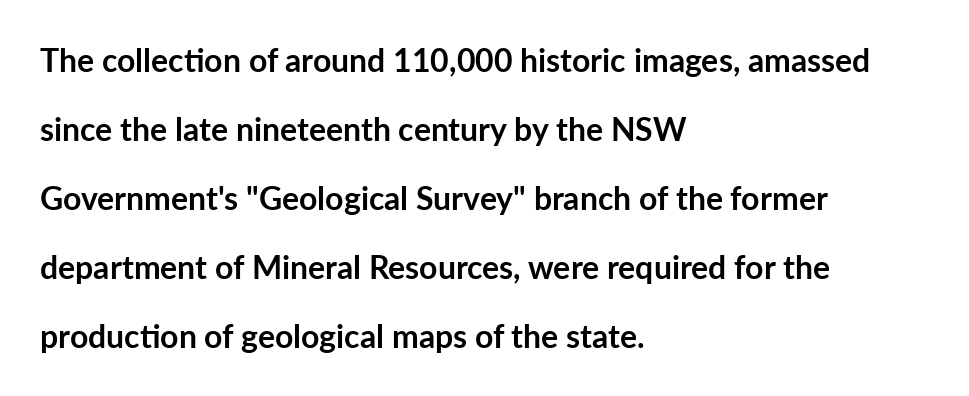
The image shows 32 px semibold sans-serif type, upright; set left-aligned, loose line spacing (2.16x), normal letter spacing, not underlined; low stroke contrast and a medium x-height.
